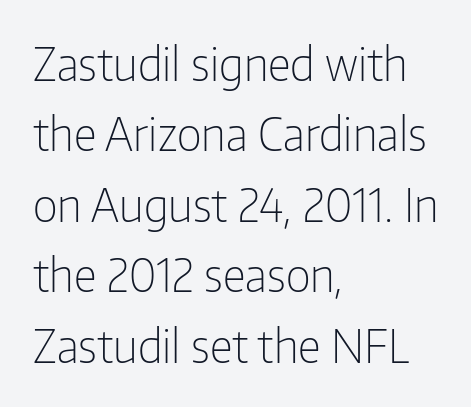
{"serif": "no", "italic": "no", "bold": "no", "weight": "light", "width": "condensed", "stroke_contrast": "low", "x_height": "medium", "monospaced": "no", "underline": "no", "align": "left", "line_spacing": "normal", "line_spacing_ratio": 1.53, "letter_spacing": "normal", "letter_spacing_em": 0.0, "glyph_px": 46}
